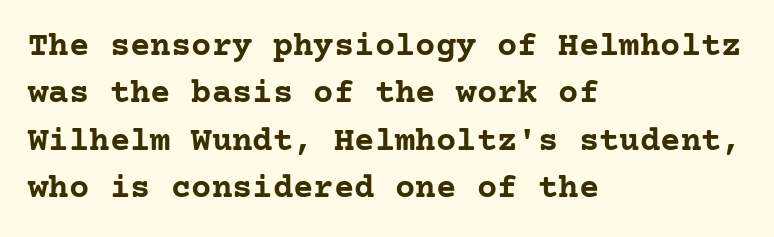
{"serif": "yes", "italic": "no", "bold": "yes", "weight": "semibold", "width": "normal", "stroke_contrast": "low", "x_height": "medium", "underline": "no", "align": "left", "line_spacing": "normal", "line_spacing_ratio": 1.39, "letter_spacing": "normal", "letter_spacing_em": 0.0, "glyph_px": 34}
